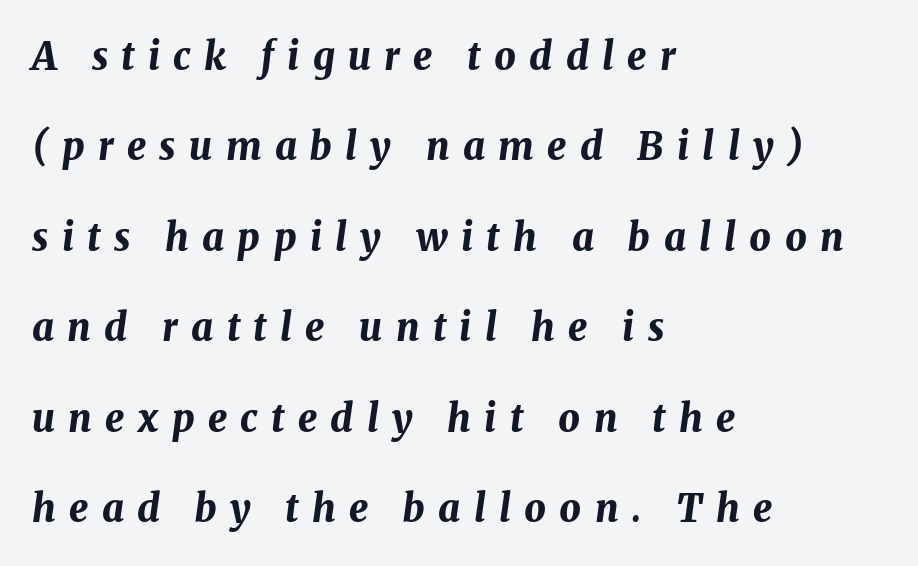
Q: Is the text bold? A: Yes.
Q: Is the text italic (slanted)? A: Yes, it leans right by about 8 degrees.
Q: Is the text underlined? A: No.
Q: How is the paragraph aligned? A: Left-aligned.
Q: Is the spacing between letters normal or unusually wide? A: Unusually wide.
Q: Is the spacing between lines tight, normal or loose? A: Loose.
Q: Width (condensed, normal, or wide)? A: Normal.
Q: Stroke contrast? A: Medium.
Q: x-height? A: Medium.
Q: Monospaced? A: No.
